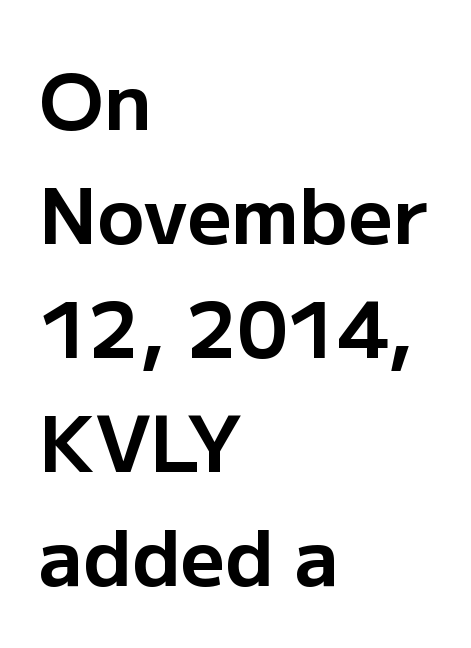
Q: Is the text bold? A: Yes.
Q: Is the text italic (slanted)? A: No, it is upright.
Q: Is the typeface a serif or a sans-serif typeface? A: Sans-serif.
Q: Is the text underlined? A: No.
Q: How is the paragraph aligned? A: Left-aligned.
Q: Is the spacing between letters normal or unusually wide? A: Normal.
Q: Is the spacing between lines tight, normal or loose? A: Normal.
Q: Width (condensed, normal, or wide)? A: Normal.
Q: Stroke contrast? A: Low.
Q: x-height? A: Medium.
Q: Monospaced? A: No.
